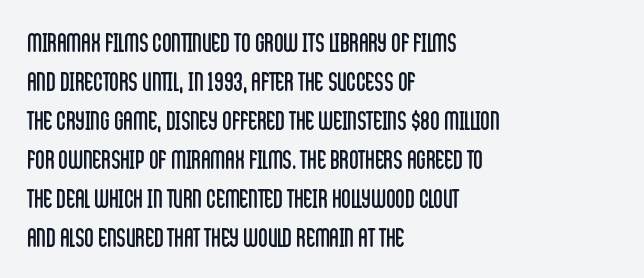
Each new line begins a customary step beneath the previous one. Students, note that the glyphs here touch the page at normal intervals. Letters rest on an invisible, unmarked baseline. Posture: upright roman.
